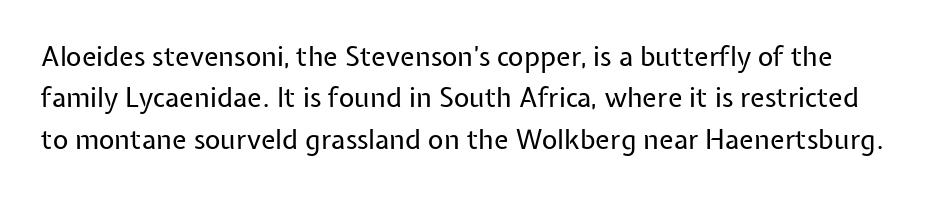
The image shows 27 px text type, upright; set normal line spacing (1.53x), normal letter spacing, not underlined.
